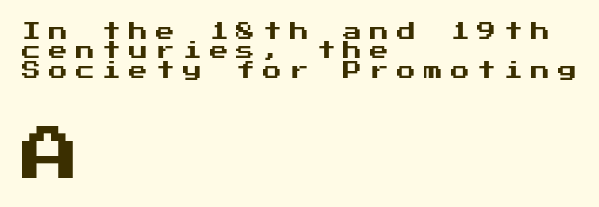
{"serif": "no", "italic": "no", "width": "normal", "stroke_contrast": "medium", "x_height": "medium", "underline": "no", "align": "left", "line_spacing": "tight", "line_spacing_ratio": 1.02, "letter_spacing": "wide", "letter_spacing_em": 0.41, "larger_block": "second", "size_ratio": 3.05, "glyph_px": 58}
